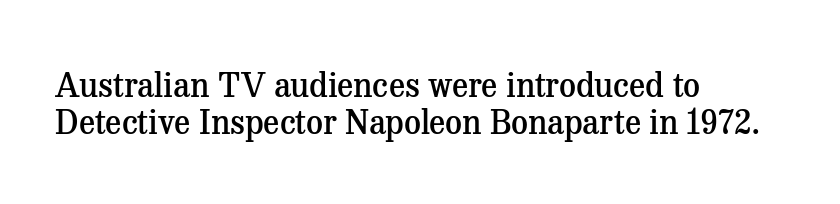
Characters follow at the spacing the type designer built in. What weight is shown? A semibold, between regular and bold. Quick note: underline off. This sample has the flowing, uneven cadence of proportional lettering.
